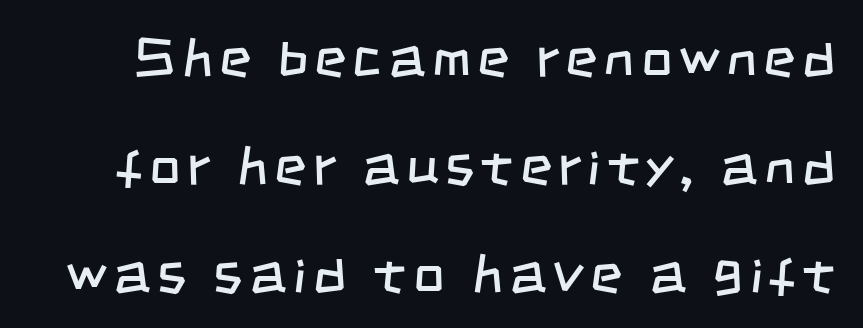
The letters advance in unequal steps, a hallmark of proportional type. The area under the type is left untouched. Reading down the column, the eye jumps a long way to each next line. Is this a sans? Yes — the strokes have no serifs.
